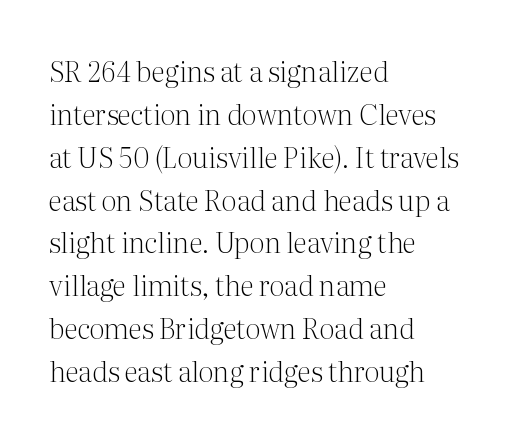
The image shows 28 px light serif type, upright; set left-aligned, normal line spacing (1.53x), normal letter spacing, not underlined; medium stroke contrast and a medium x-height.
